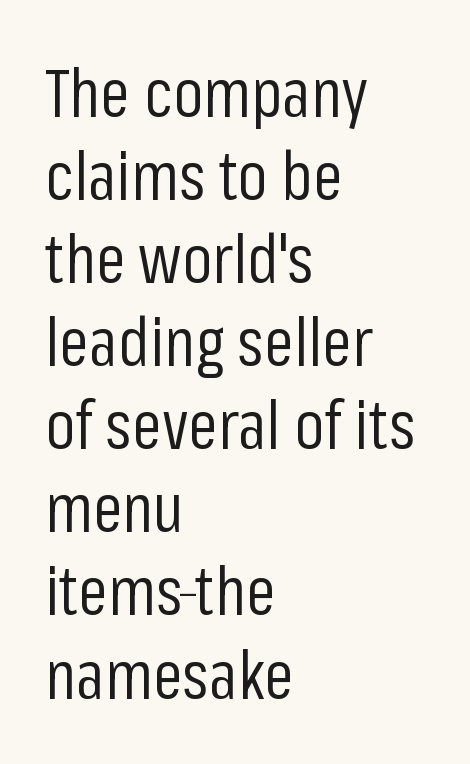
The image shows 67 px regular-weight, condensed sans-serif type, upright; set left-aligned, line spacing 1.24x, normal letter spacing, not underlined; low stroke contrast and a medium x-height.
